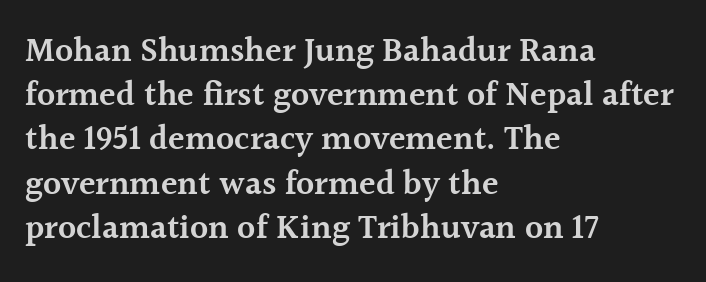
Q: Is the text bold? A: Semi-bold.
Q: Is the text italic (slanted)? A: No, it is upright.
Q: Is the typeface a serif or a sans-serif typeface? A: Serif.
Q: Is the text underlined? A: No.
Q: How is the paragraph aligned? A: Left-aligned.
Q: Is the spacing between letters normal or unusually wide? A: Normal.
Q: Is the spacing between lines tight, normal or loose? A: Normal.
Q: Width (condensed, normal, or wide)? A: Normal.
Q: x-height? A: Medium.
Q: Monospaced? A: No.
